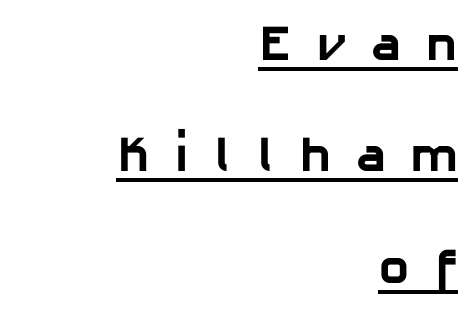
Q: Is the text bold? A: Yes.
Q: Is the typeface a serif or a sans-serif typeface? A: Sans-serif.
Q: Is the text underlined? A: Yes.
Q: How is the paragraph aligned? A: Right-aligned.
Q: Is the spacing between letters normal or unusually wide? A: Unusually wide.
Q: Is the spacing between lines tight, normal or loose? A: Loose.
Q: Width (condensed, normal, or wide)? A: Normal.
Q: Stroke contrast? A: Low.
Q: x-height? A: Medium.
Q: Monospaced? A: No.
